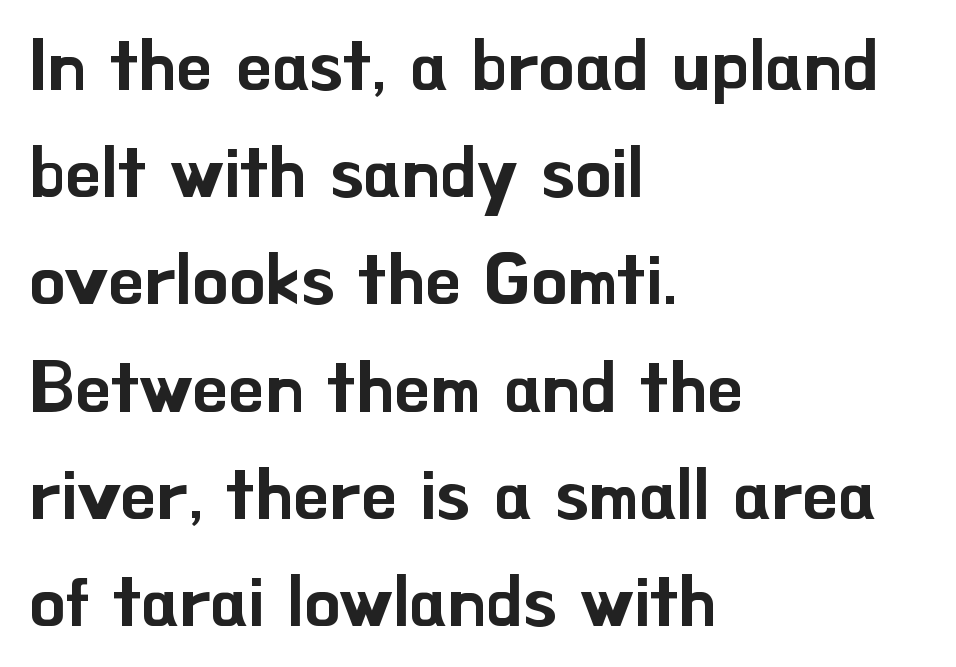
Q: Is the text italic (slanted)? A: No, it is upright.
Q: Is the typeface a serif or a sans-serif typeface? A: Sans-serif.
Q: Is the text underlined? A: No.
Q: How is the paragraph aligned? A: Left-aligned.
Q: Is the spacing between letters normal or unusually wide? A: Normal.
Q: Is the spacing between lines tight, normal or loose? A: Normal.
Q: Width (condensed, normal, or wide)? A: Normal.
Q: Stroke contrast? A: Low.
Q: x-height? A: Small.
Q: Monospaced? A: No.
